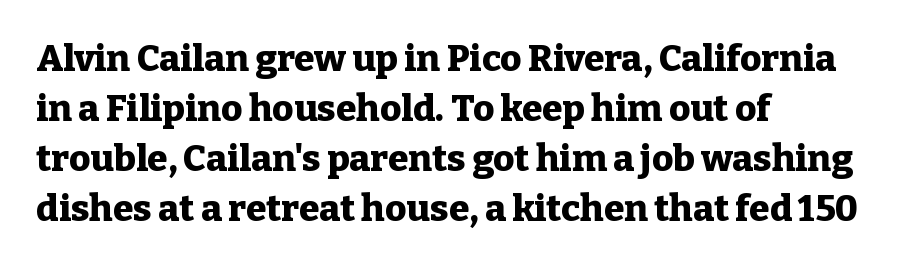
Thick stems and heavy bowls — unmistakably bold. Upright lettering throughout. Type style note: has serifs. Rows of type keep a routine distance in the vertical direction. Proportional: the letters do not fall into vertical columns. The rendering anchors every line to the left-hand side.
